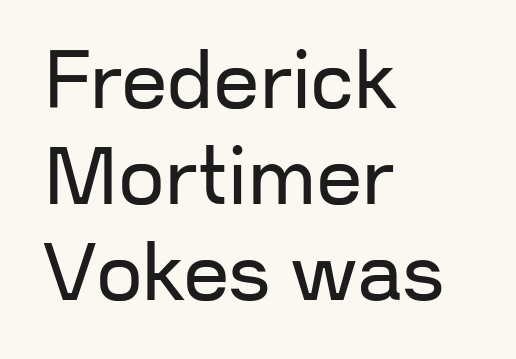
The passage shown is typed in a proportional face where columns would drift. Every character sits straight up, as roman type does. Underlining? Definitely not there. The letterforms sit at book weight or below.
